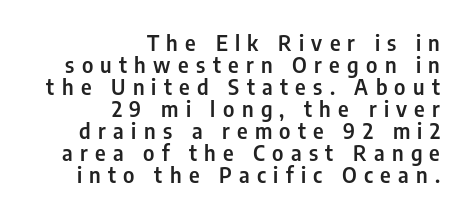
Layout note: lines flush right. This sample uses an upright cut, with every glyph sitting square on the baseline. Loose tracking; the words dissolve into strings of separated letters. Check under the words: just untouched page.
